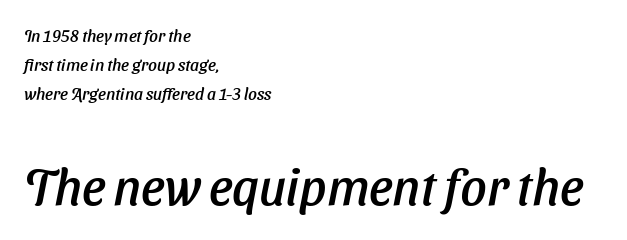
{"italic": "yes", "lean": "right", "slant_degrees": 11, "width": "normal", "stroke_contrast": "low", "x_height": "medium", "monospaced": "no", "underline": "no", "align": "left", "line_spacing_ratio": 1.71, "letter_spacing": "normal", "letter_spacing_em": 0.0, "larger_block": "second", "size_ratio": 3.0, "glyph_px": 51}
